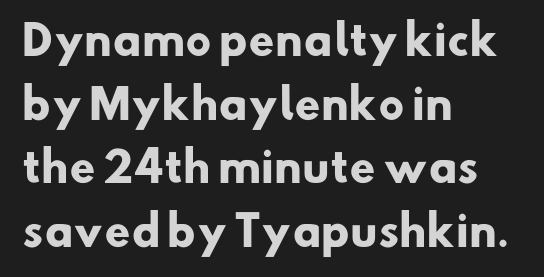
Where is the straight margin? On the left. Weight: bold. Short note: letters normally spaced. Honestly, the row spacing looks completely unremarkable. Character widths vary here, with narrow letters taking less room than wide ones. The gap between lines stays unmarked.
